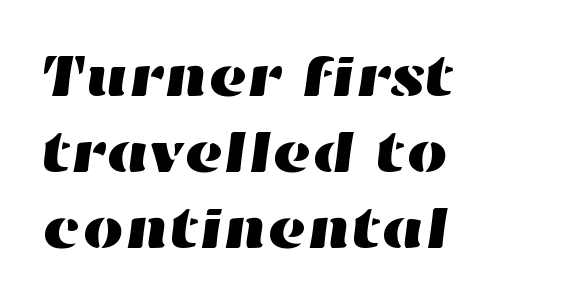
The image shows 59 px wide type; set left-aligned, normal line spacing (1.29x), normal letter spacing, not underlined; high stroke contrast and a medium x-height.
